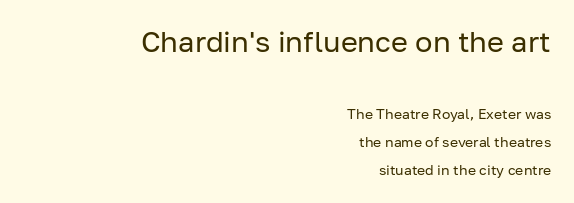
Q: Is the text bold? A: No.
Q: Is the text italic (slanted)? A: No, it is upright.
Q: Is the typeface a serif or a sans-serif typeface? A: Sans-serif.
Q: Is the text underlined? A: No.
Q: How is the paragraph aligned? A: Right-aligned.
Q: Is the spacing between letters normal or unusually wide? A: Normal.
Q: Is the spacing between lines tight, normal or loose? A: Loose.
Q: Which block of text is set in a larger size, the first (top) or the second (bottom)? A: The first (top) one.
Q: Width (condensed, normal, or wide)? A: Normal.
Q: Stroke contrast? A: Low.
Q: x-height? A: Medium.
Q: Monospaced? A: No.
